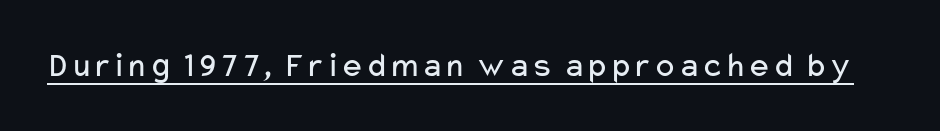
{"serif": "no", "italic": "no", "bold": "no", "weight": "regular", "width": "wide", "stroke_contrast": "low", "x_height": "medium", "monospaced": "no", "underline": "yes", "letter_spacing": "normal", "letter_spacing_em": 0.0, "glyph_px": 36}
